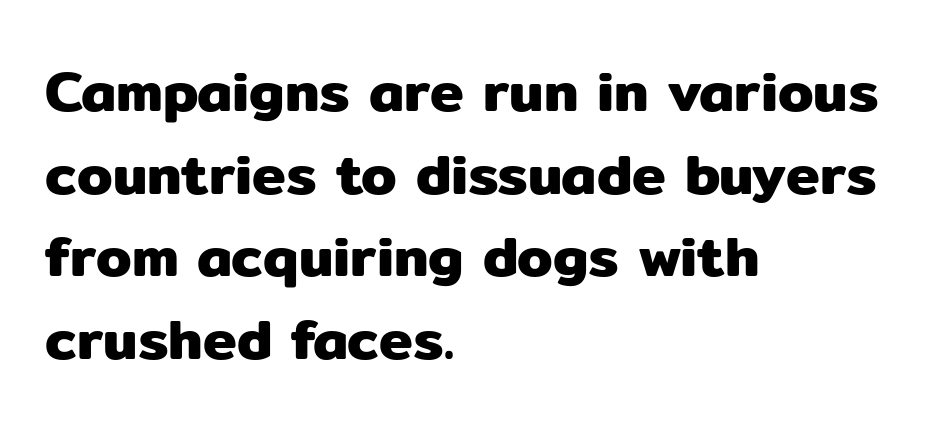
{"serif": "no", "italic": "no", "width": "normal", "stroke_contrast": "low", "x_height": "medium", "monospaced": "no", "underline": "no", "align": "left", "line_spacing": "normal", "line_spacing_ratio": 1.45, "letter_spacing": "normal", "letter_spacing_em": 0.0, "glyph_px": 57}
